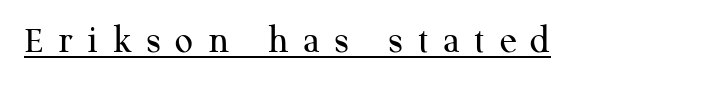
The letters advance in unequal steps, a hallmark of proportional type. A rule runs beneath these lines of type. The passage shown has open, widely tracked lettering throughout. If you drew a line through each stem, it would be perfectly vertical. This is not heavy type; no bold has been used. Each letter's strokes conclude with small projecting serifs.
